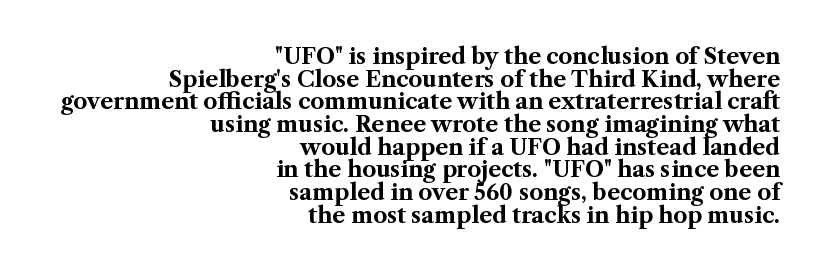
The image shows 22 px bold type, upright; set right-aligned, tight line spacing (1.03x), normal letter spacing, not underlined.
